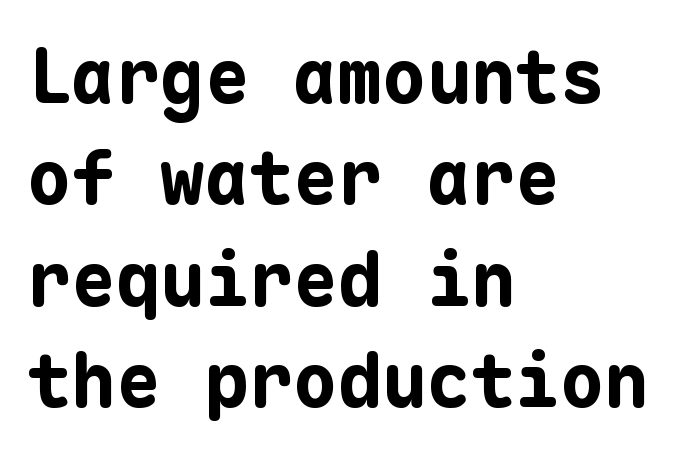
Q: Is the text bold? A: Yes.
Q: Is the text italic (slanted)? A: No, it is upright.
Q: Is the typeface a serif or a sans-serif typeface? A: Sans-serif.
Q: Is the text underlined? A: No.
Q: How is the paragraph aligned? A: Left-aligned.
Q: Is the spacing between letters normal or unusually wide? A: Normal.
Q: Is the spacing between lines tight, normal or loose? A: Normal.
Q: Width (condensed, normal, or wide)? A: Normal.
Q: Stroke contrast? A: Low.
Q: x-height? A: Medium.
Q: Monospaced? A: Yes.
